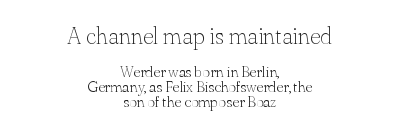
The image shows 23 px text type, upright; set centered, tight line spacing (1.0x), normal letter spacing, not underlined; the first (top) block is 1.53x larger.
